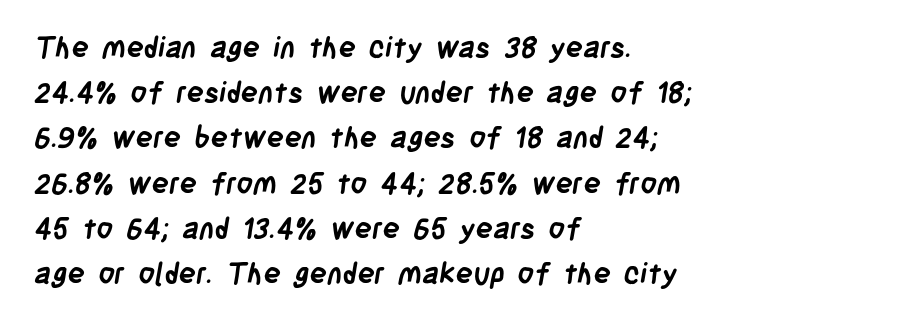
Honestly, there is no underline to notice here at all. Notice how thick the strokes are: this is what a full bold looks like. Looks like regular typesetting: each glyph gets only the width it needs. Leading: standard. The face used here is rendered with its standard letterfit. Layout note: lines flush left.
